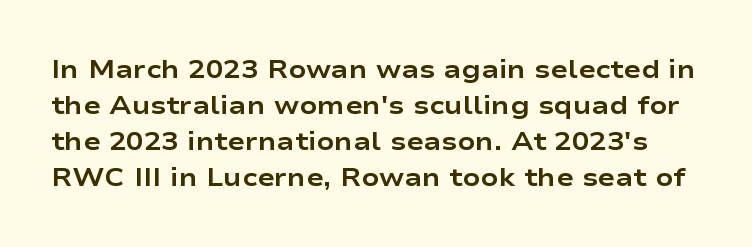
The image shows 26 px bold type, upright; set normal line spacing (1.38x), normal letter spacing, not underlined.
